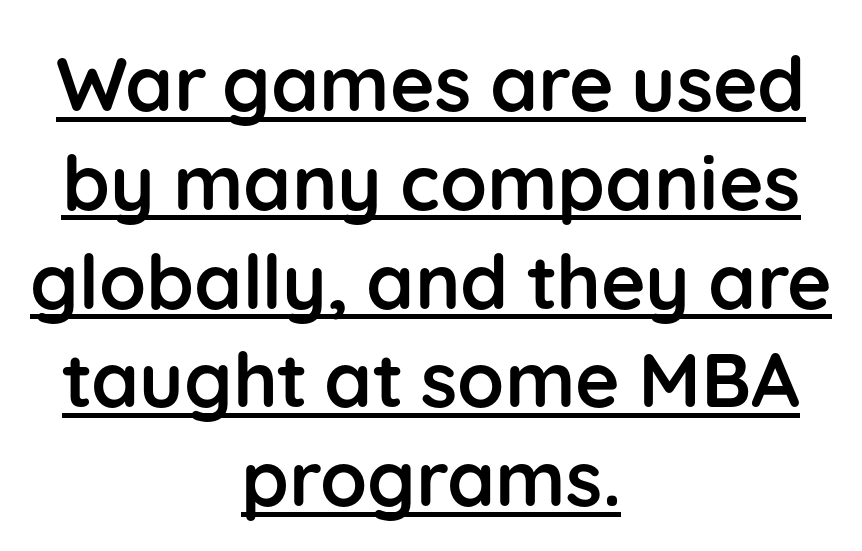
Nobody touched the tracking dial on this one. Students, observe: this is what conventionally led text looks like. A baseline rule has been typeset under these characters. Tall strokes in this sample are plumb rather than angled.
